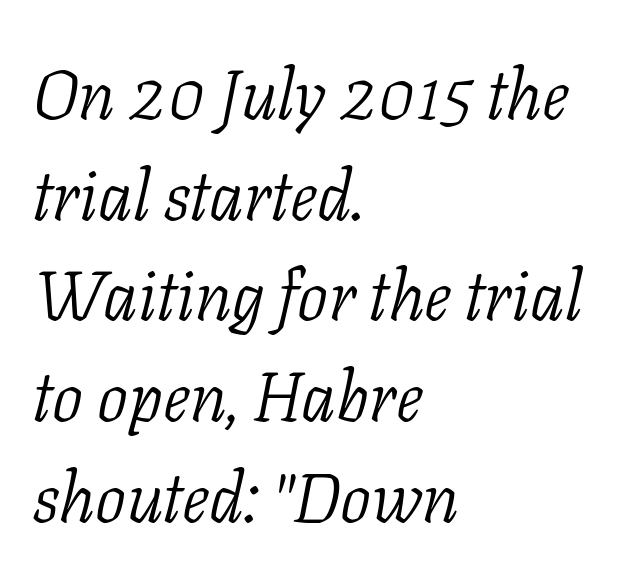
Words float on clear page, feet unadorned. Inter-character spacing is left at the font's built-in metrics. Characters are canted at an angle relative to the baseline's perpendicular. The leading is moderate, giving the passage an even texture. Regarding serifs, this sample has them. Looks like regular typesetting: each glyph gets only the width it needs.
